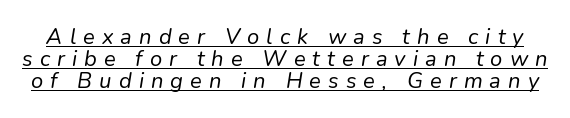
Q: Is the text bold? A: No.
Q: Is the text italic (slanted)? A: Yes, it leans right by about 9 degrees.
Q: Is the text underlined? A: Yes.
Q: Is the spacing between letters normal or unusually wide? A: Unusually wide.
Q: Is the spacing between lines tight, normal or loose? A: Tight.
